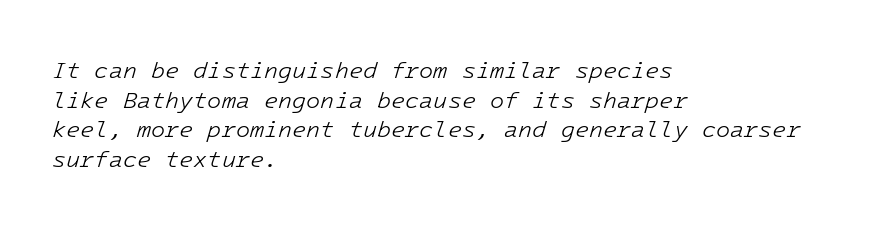
{"italic": "yes", "lean": "right", "slant_degrees": 16, "bold": "no", "underline": "no", "align": "left", "line_spacing": "normal", "line_spacing_ratio": 1.29, "letter_spacing": "normal", "letter_spacing_em": 0.0, "glyph_px": 23}
